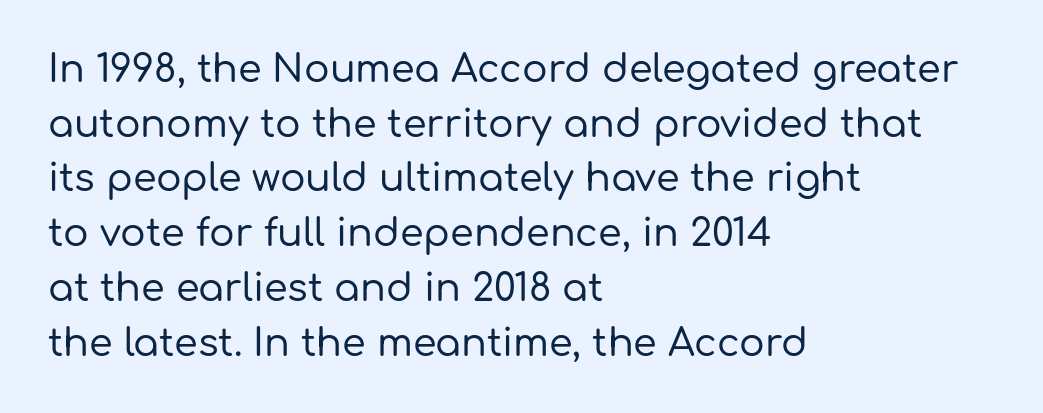
The image shows 38 px sans-serif type, upright; set left-aligned, normal line spacing (1.44x), normal letter spacing, not underlined; low stroke contrast and a medium x-height.
